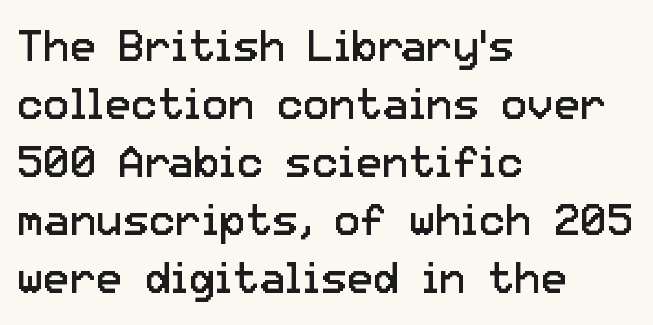
Italic: no, the glyphs are upright roman. Vertical stems look standard width or narrower in stroke. Regular leading. This rendering uses left alignment, leaving the right contour irregular. In terms of letterform style, serifs are entirely absent. Plain, unruled lines of type.
